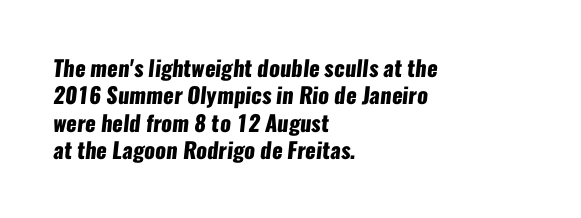
Q: Is the text bold? A: Yes.
Q: Is the text underlined? A: No.
Q: How is the paragraph aligned? A: Left-aligned.
Q: Is the spacing between letters normal or unusually wide? A: Normal.
